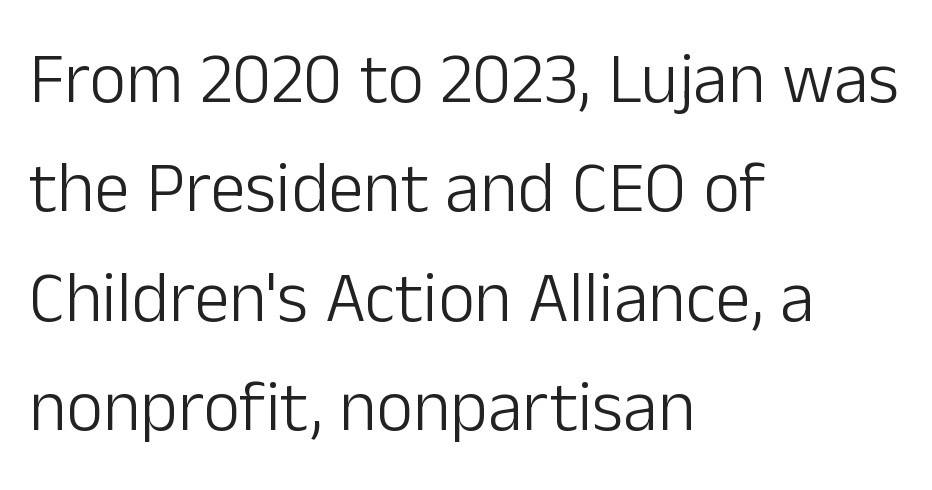
Counters stay open thanks to moderate or lighter strokes. The gaps between neighbouring characters are ordinary and unremarkable. The area under the type is left untouched. Varying glyph widths throughout — classic text-font behaviour. Posture: straight, roman, zero tilt. The block of text has a typical density, with ordinary space between rows.
